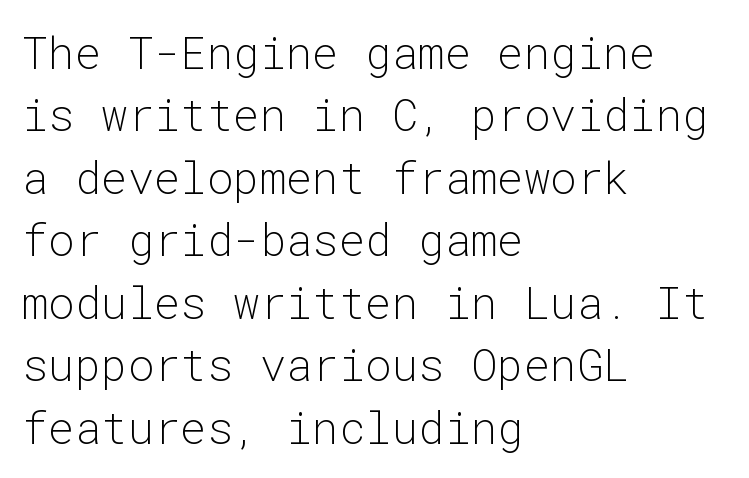
The image shows 44 px light sans-serif type, upright, monospaced; set left-aligned, normal line spacing (1.42x), normal letter spacing, not underlined; low stroke contrast and a medium x-height.
